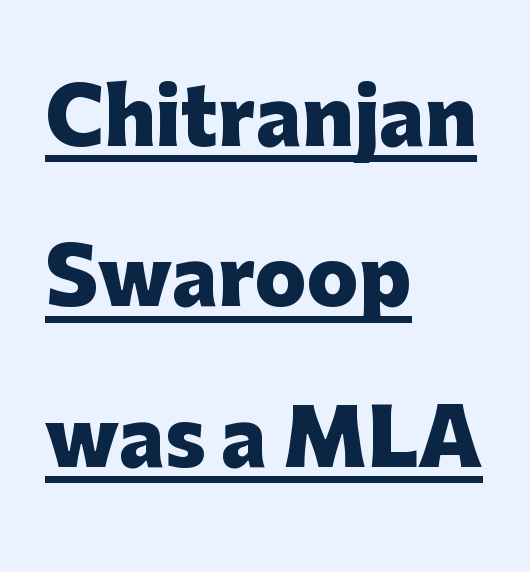
Varying glyph widths throughout — classic text-font behaviour. Letterform terminals end flat and unadorned throughout the passage. The rendered words wear a rule along their underside. Is the block centered? No — it sits flush against the left margin. A typesetter would call this zero additional tracking.
